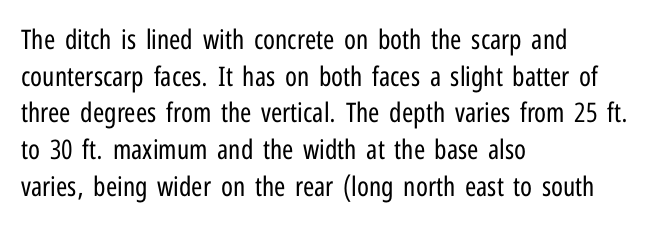
Reading down the block, your eye returns to a fixed left position each line. Do the letters lean? They stand straight. The strip under each line holds only bare page. Bold? No — there's no thickening of the strokes. Line spacing here is normal. Glyph-to-glyph distance matches everyday printed text.
